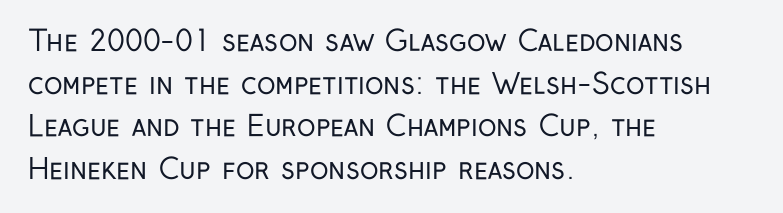
The image shows 28 px regular-weight, condensed sans-serif type, upright; set left-aligned, normal line spacing (1.52x), normal letter spacing, not underlined; low stroke contrast and a medium x-height.
